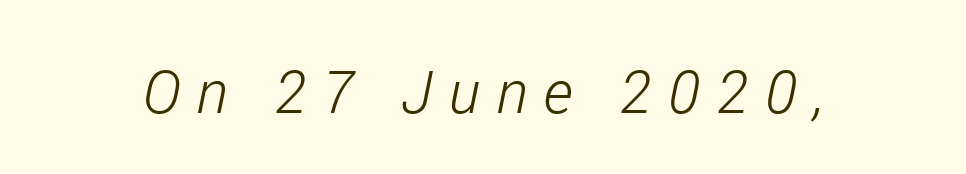
The image shows 60 px light, condensed type, italic (leaning right); set unusually wide letter spacing (+0.27 em), not underlined; low stroke contrast and a medium x-height.
